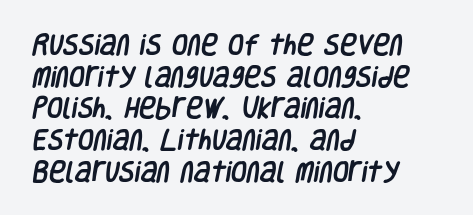
The image shows 23 px text type; set left-aligned, normal line spacing (1.38x), normal letter spacing, not underlined.
